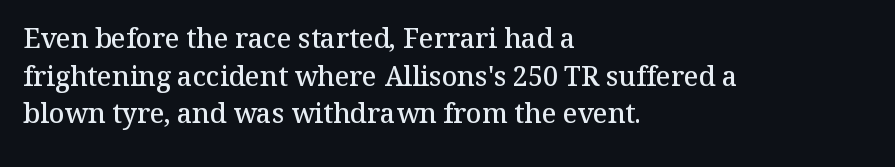
{"italic": "no", "bold": "semi", "underline": "no", "align": "left", "line_spacing": "normal", "line_spacing_ratio": 1.39, "letter_spacing": "normal", "letter_spacing_em": 0.0, "glyph_px": 27}
